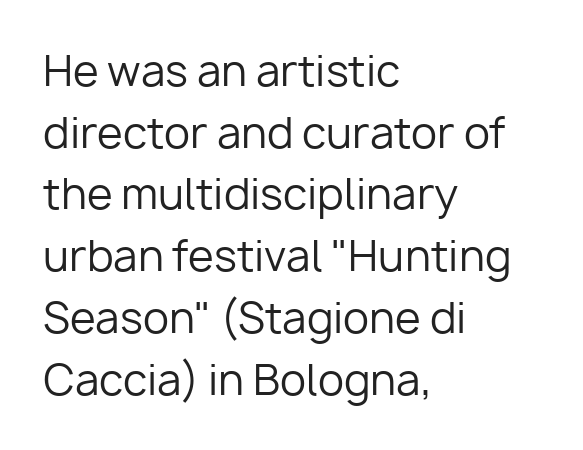
The image shows 42 px regular-weight sans-serif type, upright; set left-aligned, normal line spacing (1.47x), normal letter spacing, not underlined; low stroke contrast and a medium x-height.
